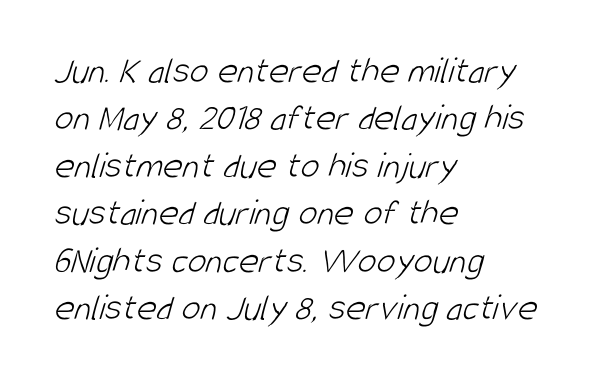
The image shows 38 px light, condensed sans-serif type; set left-aligned, normal line spacing (1.25x), normal letter spacing, not underlined; low stroke contrast and a large x-height.
